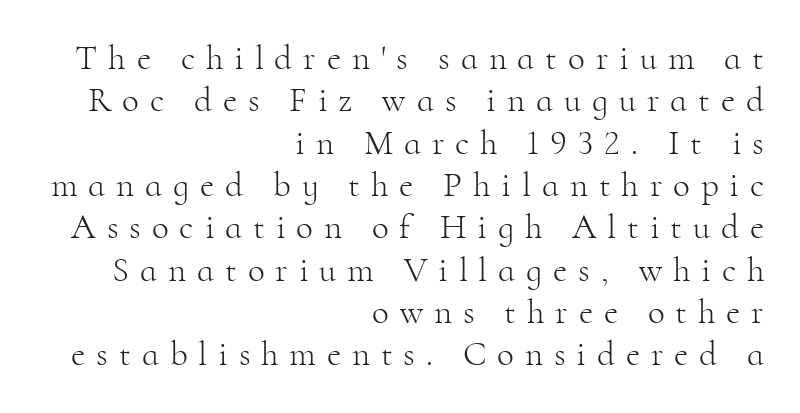
Q: Is the text bold? A: No.
Q: Is the text italic (slanted)? A: No, it is upright.
Q: Is the typeface a serif or a sans-serif typeface? A: Serif.
Q: Is the text underlined? A: No.
Q: How is the paragraph aligned? A: Right-aligned.
Q: Is the spacing between letters normal or unusually wide? A: Unusually wide.
Q: Width (condensed, normal, or wide)? A: Normal.
Q: Stroke contrast? A: High.
Q: x-height? A: Small.
Q: Monospaced? A: No.
